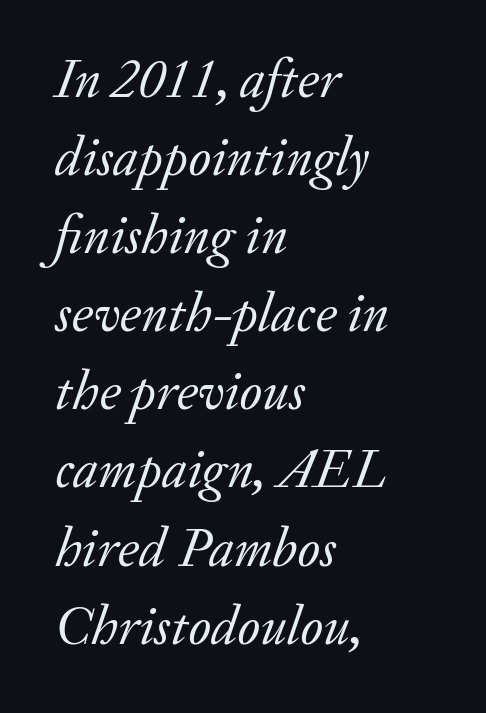
{"serif": "yes", "italic": "yes", "lean": "right", "slant_degrees": 20, "bold": "no", "weight": "regular", "width": "normal", "stroke_contrast": "low", "x_height": "small", "monospaced": "no", "underline": "no", "align": "left", "line_spacing": "normal", "line_spacing_ratio": 1.42, "letter_spacing": "normal", "letter_spacing_em": 0.0, "glyph_px": 55}
